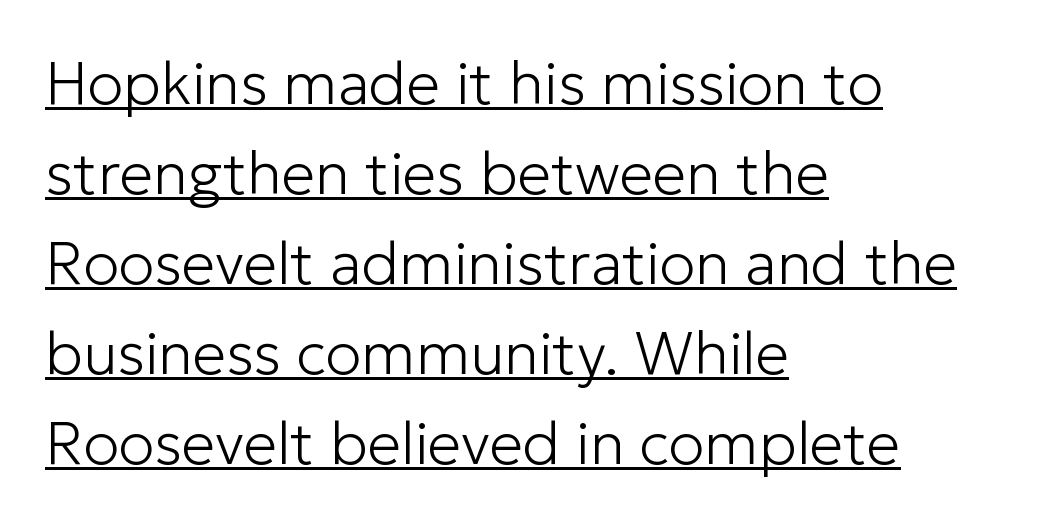
Weight: in the light-to-regular range. The rag falls on the right side of this text block. Unlike a traditional serif, this face leaves its strokes unadorned. If you drew a line through each stem, it would be perfectly vertical.
